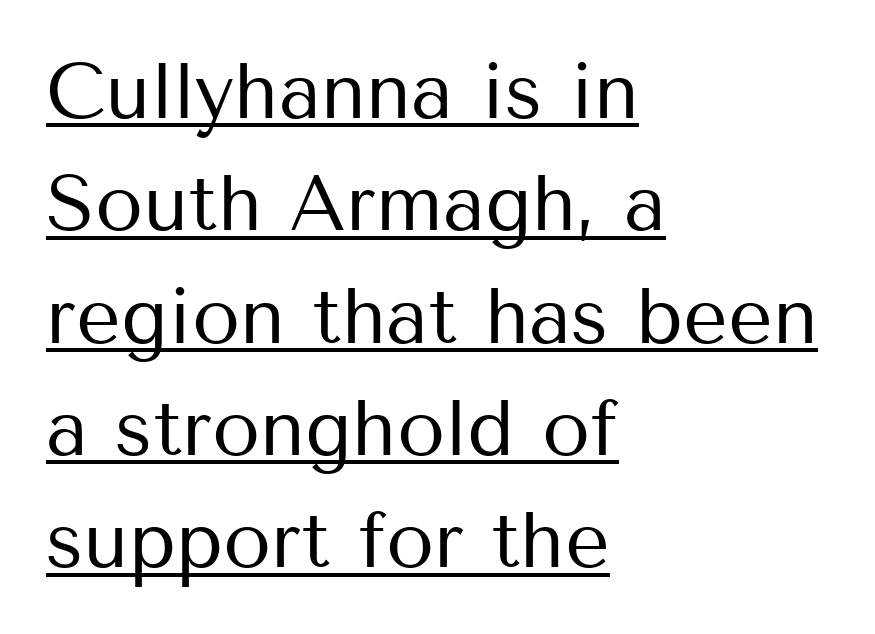
Tracking value appears to be zero — textbook default spacing. Every stem runs plumb, perpendicular to the baseline. Nothing heavy about these letters — not bold at all. Check where the strokes stop: nothing finishes them off — pure sans.
